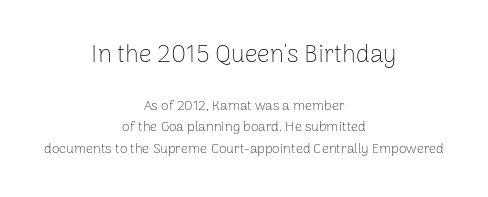
The image shows 25 px text type, upright; set centered, normal line spacing (1.55x), normal letter spacing, not underlined; the first (top) block is 1.79x larger.
